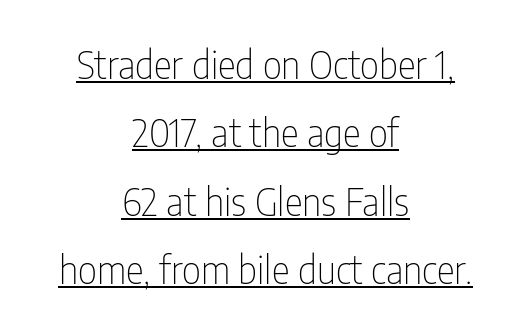
Is there any slant? The stems are plumb. Each letter's strokes conclude bluntly, with no projecting serifs. Each word holds together tightly as a unit, with standard inter-letter gaps. These lines are rendered in a variable-pitch font.
